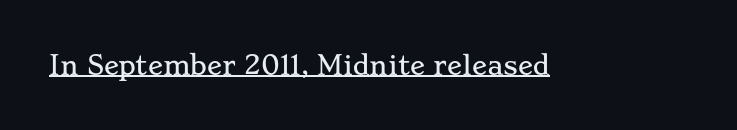
The image shows 25 px text type, upright; set normal letter spacing, underlined.
